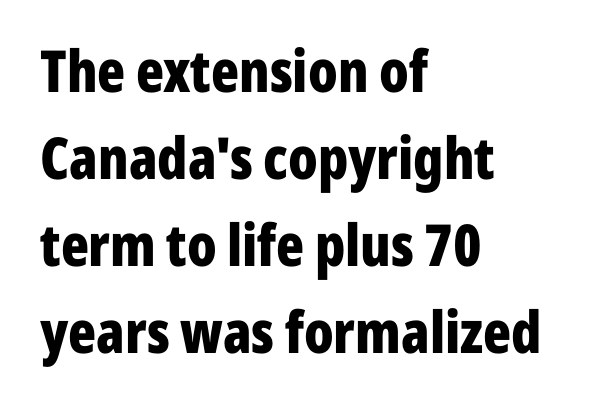
Q: Is the text bold? A: Yes.
Q: Is the text italic (slanted)? A: No, it is upright.
Q: Is the typeface a serif or a sans-serif typeface? A: Sans-serif.
Q: Is the text underlined? A: No.
Q: How is the paragraph aligned? A: Left-aligned.
Q: Is the spacing between letters normal or unusually wide? A: Normal.
Q: Is the spacing between lines tight, normal or loose? A: Normal.
Q: Width (condensed, normal, or wide)? A: Condensed.
Q: Stroke contrast? A: Low.
Q: x-height? A: Medium.
Q: Monospaced? A: No.
